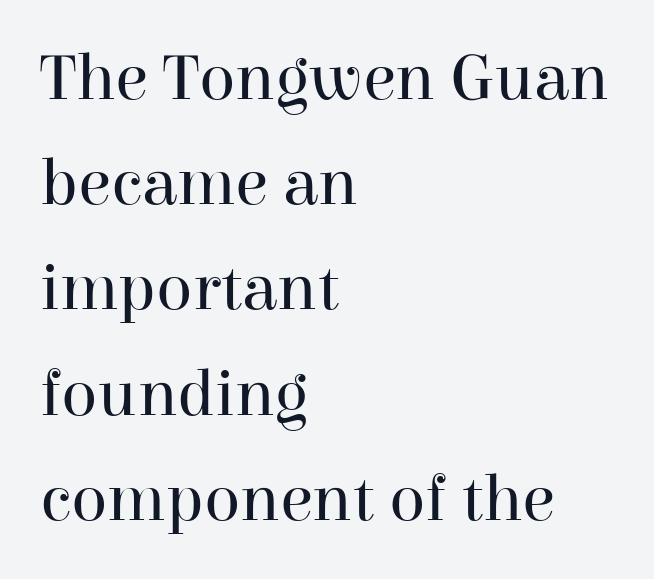
The image shows 67 px regular-weight serif type, upright; set left-aligned, normal line spacing (1.57x), normal letter spacing, not underlined; high stroke contrast and a medium x-height.
